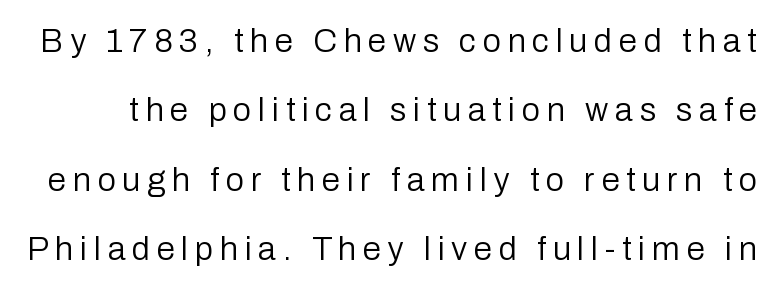
{"serif": "no", "italic": "no", "bold": "no", "weight": "regular", "width": "normal", "stroke_contrast": "low", "x_height": "medium", "monospaced": "no", "underline": "no", "line_spacing": "loose", "line_spacing_ratio": 2.1, "letter_spacing": "wide", "letter_spacing_em": 0.2, "glyph_px": 33}
